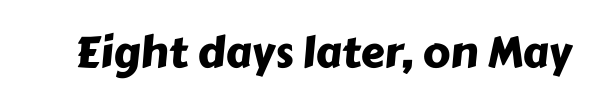
Each letter keeps its own natural width here, so spacing adapts to shape. Regarding serifs, this sample does without them. Type without underlining. The rendering keeps characters at their native spacing.
